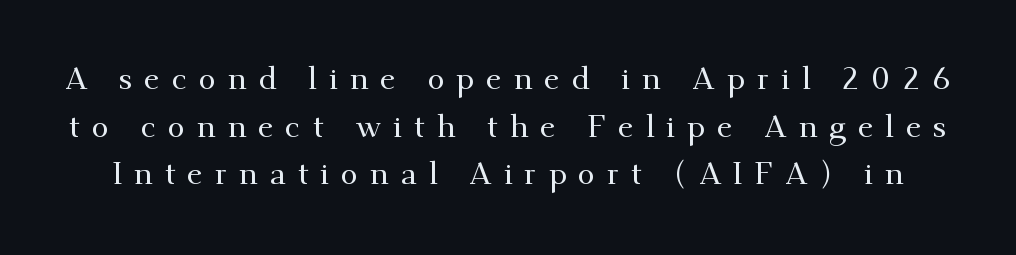
The image shows 31 px serif type, upright; set normal line spacing (1.54x), unusually wide letter spacing (+0.39 em), not underlined; medium stroke contrast and a small x-height.
